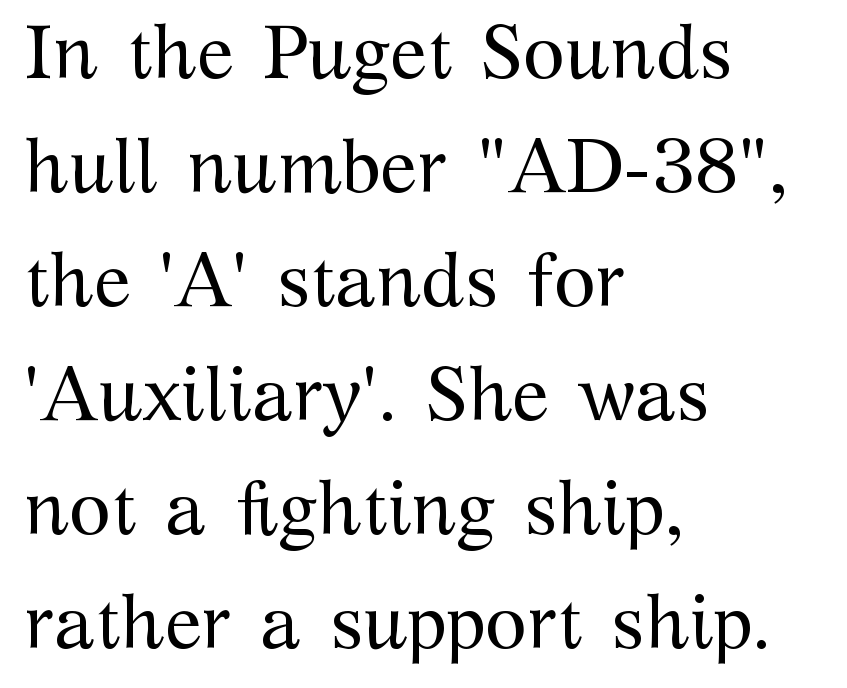
The image shows 76 px regular-weight serif type, upright; set left-aligned, normal line spacing (1.5x), normal letter spacing, not underlined; medium stroke contrast and a medium x-height.
